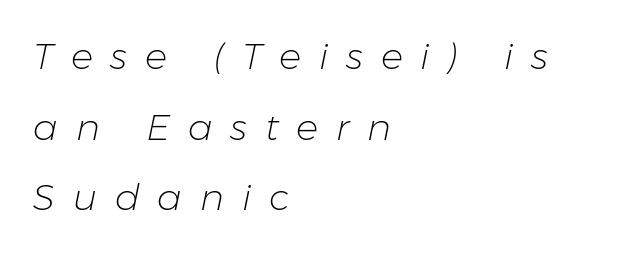
Think of a printed novel: that variable character pitch is what you see here. Heft: none added — not bold. You could fit nearly another row in the gap between these rows. The foot of each line stays bare and open.
